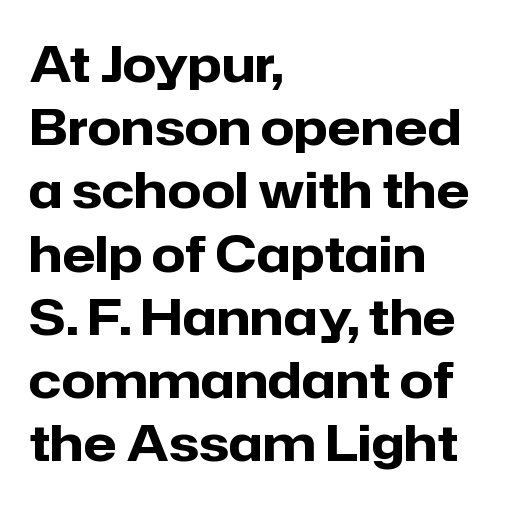
Does the lettering tilt? It doesn't — this is upright. A typesetter would label this face a sans. How heavy is the stroke? Heavy — this is a bold. The block of text has a typical density, with ordinary space between rows.
